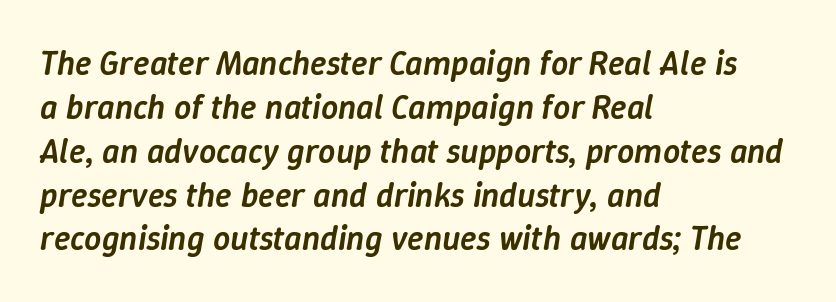
Q: Is the text bold? A: Semi-bold.
Q: Is the text italic (slanted)? A: Yes, it leans right by about 9 degrees.
Q: Is the text underlined? A: No.
Q: How is the paragraph aligned? A: Left-aligned.
Q: Is the spacing between letters normal or unusually wide? A: Normal.
Q: Is the spacing between lines tight, normal or loose? A: Normal.
Q: Width (condensed, normal, or wide)? A: Normal.
Q: Stroke contrast? A: Low.
Q: x-height? A: Medium.
Q: Monospaced? A: No.
